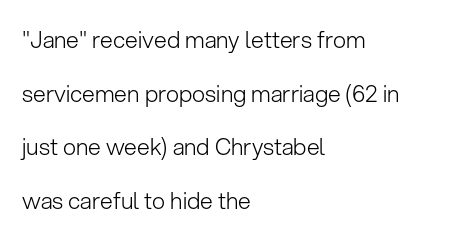
Q: Is the text bold? A: No.
Q: Is the text italic (slanted)? A: No, it is upright.
Q: Is the text underlined? A: No.
Q: How is the paragraph aligned? A: Left-aligned.
Q: Is the spacing between letters normal or unusually wide? A: Normal.
Q: Is the spacing between lines tight, normal or loose? A: Loose.
